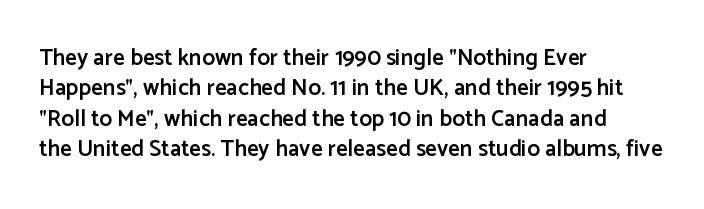
The space between consecutive lines is moderate. Each glyph is drawn with semibold strokes, heavier than normal yet not fully bold. Casual observation: everything's shoved over to the left. Letters rest on an invisible, unmarked baseline. It's the straight-up-and-down kind of type. Standard letterfit; no display-style spreading of the glyphs.
